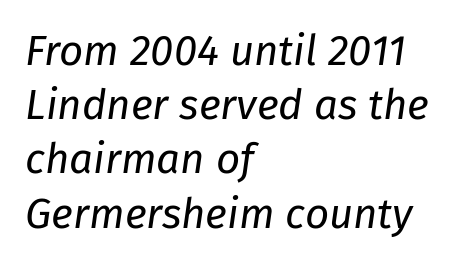
Q: Is the text bold? A: No.
Q: Is the text italic (slanted)? A: Yes, it leans right by about 8 degrees.
Q: Is the text underlined? A: No.
Q: How is the paragraph aligned? A: Left-aligned.
Q: Is the spacing between letters normal or unusually wide? A: Normal.
Q: Is the spacing between lines tight, normal or loose? A: Normal.
Q: Width (condensed, normal, or wide)? A: Normal.
Q: Stroke contrast? A: Low.
Q: x-height? A: Medium.
Q: Monospaced? A: No.
